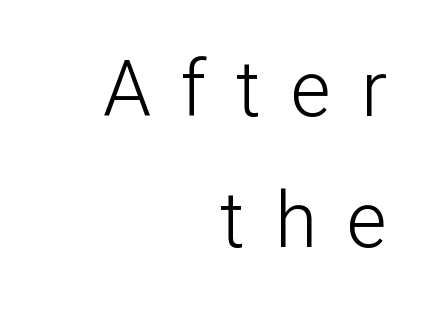
{"serif": "no", "italic": "no", "bold": "no", "weight": "light", "width": "normal", "stroke_contrast": "low", "x_height": "medium", "monospaced": "no", "underline": "no", "align": "right", "line_spacing": "normal", "line_spacing_ratio": 1.7, "letter_spacing": "wide", "letter_spacing_em": 0.39, "glyph_px": 77}
